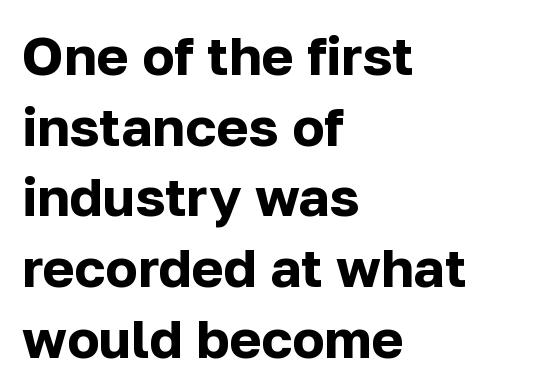
Q: Is the text bold? A: Yes.
Q: Is the text italic (slanted)? A: No, it is upright.
Q: Is the typeface a serif or a sans-serif typeface? A: Sans-serif.
Q: Is the text underlined? A: No.
Q: How is the paragraph aligned? A: Left-aligned.
Q: Is the spacing between letters normal or unusually wide? A: Normal.
Q: Is the spacing between lines tight, normal or loose? A: Normal.
Q: Width (condensed, normal, or wide)? A: Normal.
Q: Stroke contrast? A: Low.
Q: x-height? A: Medium.
Q: Monospaced? A: No.
